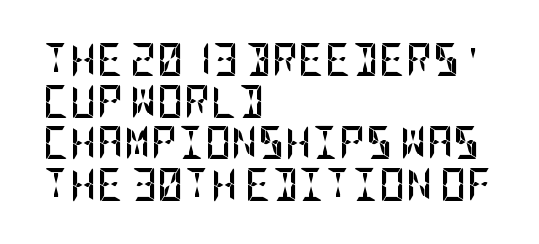
{"serif": "no", "italic": "no", "bold": "yes", "weight": "semibold", "width": "condensed", "stroke_contrast": "low", "x_height": "large", "underline": "no", "align": "left", "line_spacing": "normal", "line_spacing_ratio": 1.26, "letter_spacing": "normal", "letter_spacing_em": 0.0, "glyph_px": 33}
